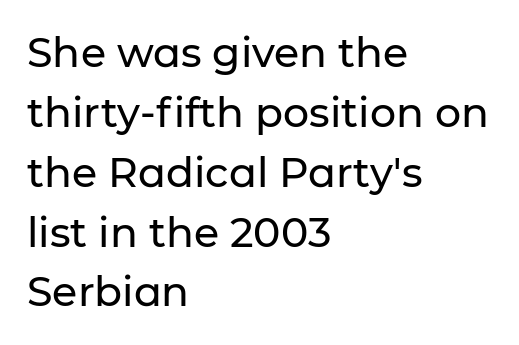
Q: Is the text italic (slanted)? A: No, it is upright.
Q: Is the typeface a serif or a sans-serif typeface? A: Sans-serif.
Q: Is the text underlined? A: No.
Q: How is the paragraph aligned? A: Left-aligned.
Q: Is the spacing between letters normal or unusually wide? A: Normal.
Q: Is the spacing between lines tight, normal or loose? A: Normal.
Q: Width (condensed, normal, or wide)? A: Normal.
Q: Stroke contrast? A: Low.
Q: x-height? A: Medium.
Q: Monospaced? A: No.
